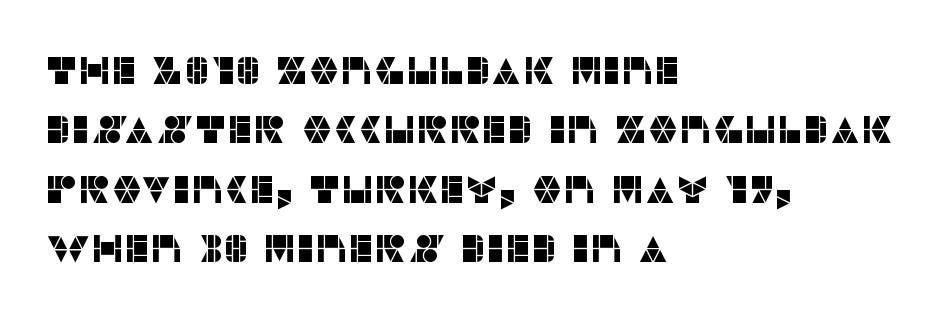
{"serif": "no", "italic": "no", "width": "normal", "stroke_contrast": "low", "x_height": "large", "monospaced": "no", "underline": "no", "align": "left", "line_spacing": "normal", "line_spacing_ratio": 1.52, "letter_spacing": "normal", "letter_spacing_em": 0.0, "glyph_px": 39}
